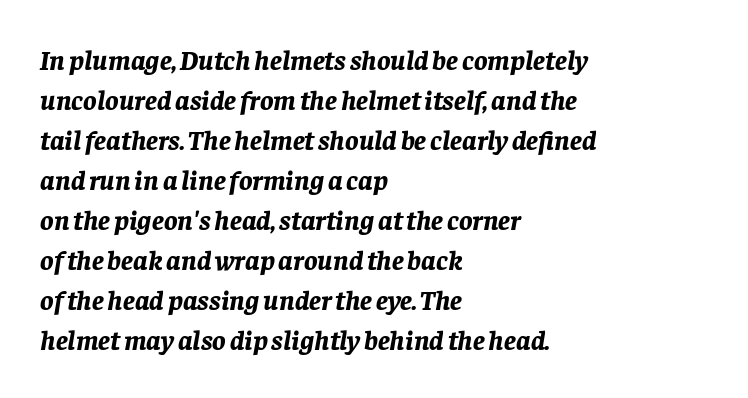
Q: Is the text bold? A: Yes.
Q: Is the text italic (slanted)? A: Yes, it leans right by about 8 degrees.
Q: Is the text underlined? A: No.
Q: How is the paragraph aligned? A: Left-aligned.
Q: Is the spacing between letters normal or unusually wide? A: Normal.
Q: Is the spacing between lines tight, normal or loose? A: Normal.
Q: Width (condensed, normal, or wide)? A: Normal.
Q: Stroke contrast? A: Low.
Q: x-height? A: Large.
Q: Monospaced? A: No.
